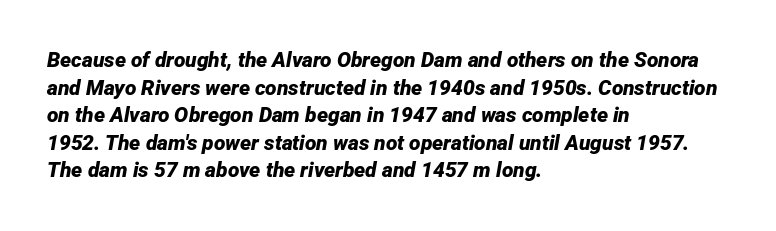
{"italic": "yes", "lean": "right", "slant_degrees": 12, "bold": "yes", "underline": "no", "align": "left", "line_spacing": "normal", "line_spacing_ratio": 1.31, "letter_spacing": "normal", "letter_spacing_em": 0.0, "glyph_px": 21}
